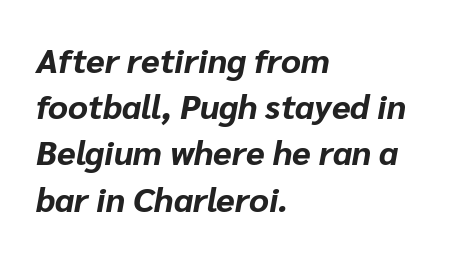
{"italic": "yes", "lean": "right", "slant_degrees": 10, "bold": "yes", "weight": "bold", "width": "normal", "stroke_contrast": "low", "x_height": "medium", "monospaced": "no", "underline": "no", "align": "left", "line_spacing": "normal", "line_spacing_ratio": 1.36, "letter_spacing": "normal", "letter_spacing_em": 0.0, "glyph_px": 34}
